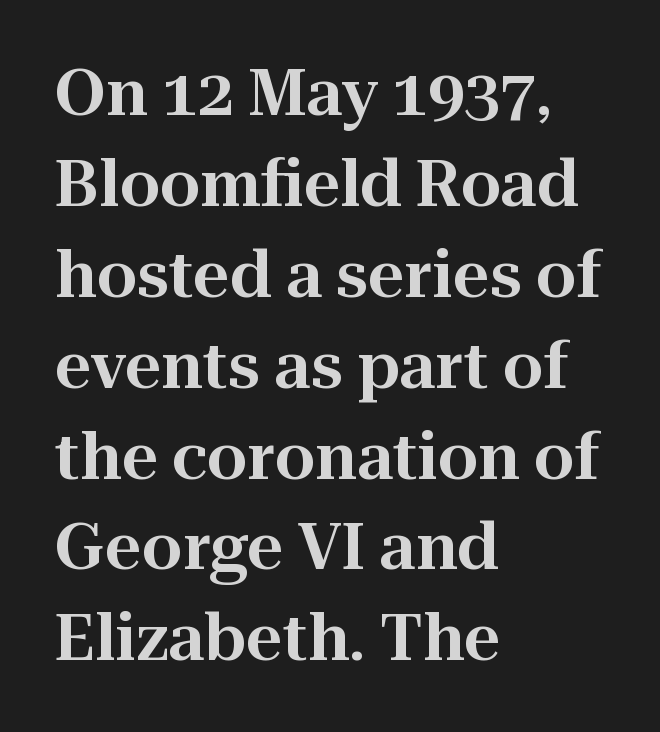
This rendering employs a face with finishing strokes, i.e., a serif. Vertically, the passage feels balanced, rows spaced as you'd expect. Tall strokes in this sample are plumb rather than angled. The line texture is even and compact thanks to regular tracking. The passage is arranged the way most books set body copy — flush left. Descender tails drop into unmarked territory.
